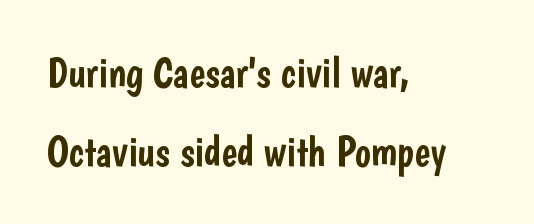
{"serif": "no", "italic": "no", "width": "condensed", "stroke_contrast": "low", "x_height": "medium", "monospaced": "no", "underline": "no", "align": "left", "line_spacing_ratio": 1.88, "letter_spacing": "normal", "letter_spacing_em": 0.0, "glyph_px": 42}
